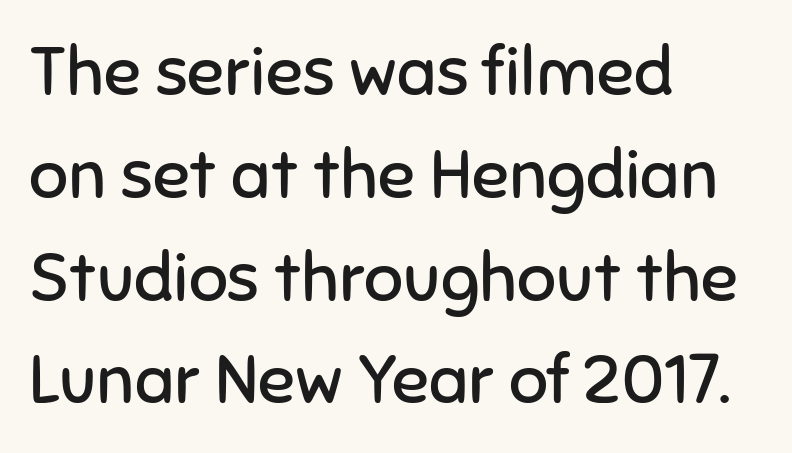
Q: Is the text bold? A: No.
Q: Is the text italic (slanted)? A: No, it is upright.
Q: Is the typeface a serif or a sans-serif typeface? A: Sans-serif.
Q: Is the text underlined? A: No.
Q: How is the paragraph aligned? A: Left-aligned.
Q: Is the spacing between letters normal or unusually wide? A: Normal.
Q: Is the spacing between lines tight, normal or loose? A: Normal.
Q: Width (condensed, normal, or wide)? A: Normal.
Q: Stroke contrast? A: Low.
Q: x-height? A: Medium.
Q: Monospaced? A: No.
